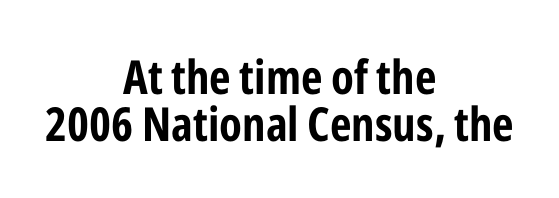
Posture: upright roman. The foot of each line stays bare and open. Varying glyph widths throughout — classic text-font behaviour. Tracking value appears to be zero — textbook default spacing. Letterform terminals end flat and unadorned throughout the passage.
